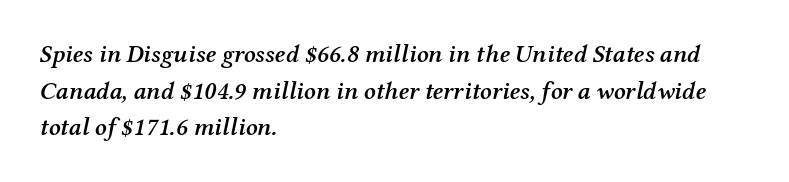
Q: Is the text bold? A: Semi-bold.
Q: Is the text italic (slanted)? A: Yes, it leans right by about 12 degrees.
Q: Is the text underlined? A: No.
Q: How is the paragraph aligned? A: Left-aligned.
Q: Is the spacing between letters normal or unusually wide? A: Normal.
Q: Is the spacing between lines tight, normal or loose? A: Normal.
